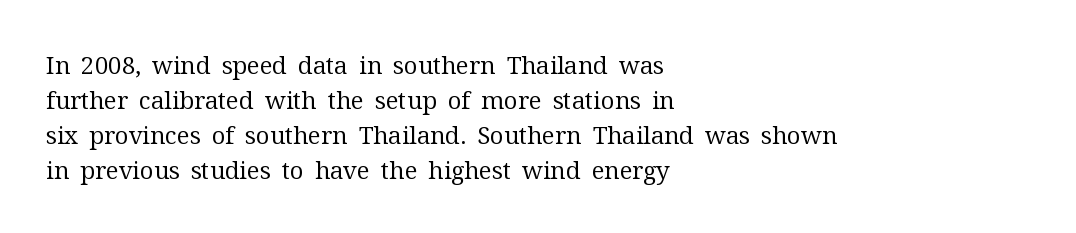
The image shows 24 px text type, upright; set left-aligned, normal line spacing (1.46x), normal letter spacing, not underlined.
